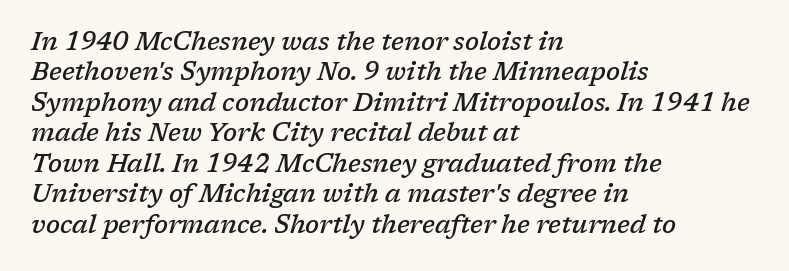
{"italic": "yes", "lean": "right", "slant_degrees": 17, "bold": "semi", "underline": "no", "align": "left", "line_spacing_ratio": 1.22, "letter_spacing": "normal", "letter_spacing_em": 0.0, "glyph_px": 25}
